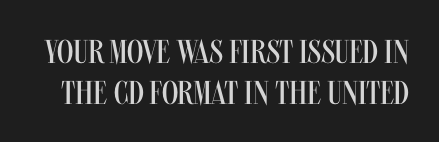
Note the varied advance widths — an 'i' is clearly narrower than an 'm'. How would I describe the line gaps? Plain and ordinary. Heft: none added — not bold. Underlining? Definitely not there. Standard letterfit; no display-style spreading of the glyphs.
